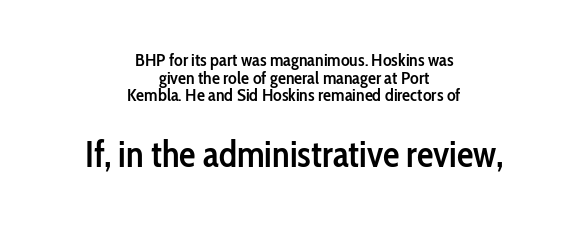
The image shows 37 px semibold, condensed sans-serif type, upright; set centered, tight line spacing (0.98x), normal letter spacing, not underlined; the second (bottom) block is 2.06x larger; low stroke contrast and a medium x-height.
